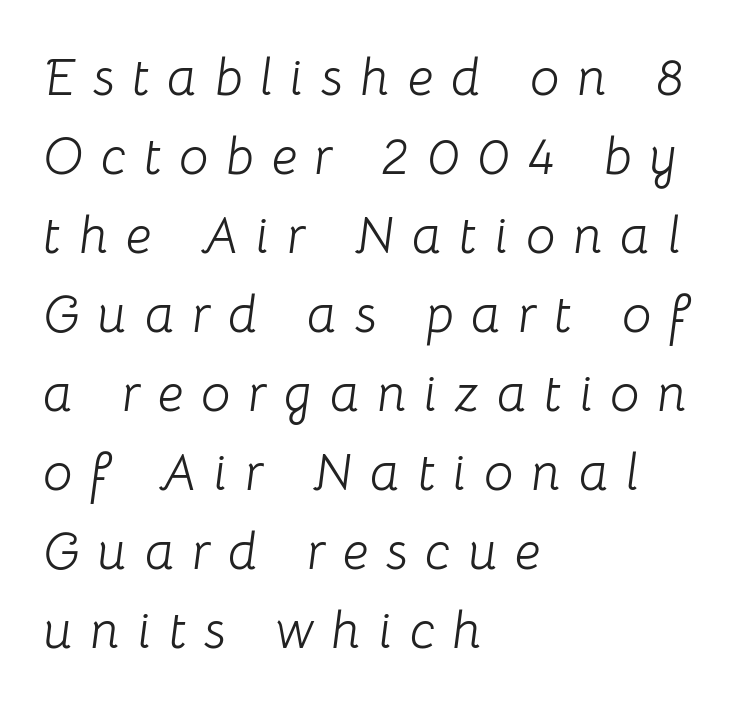
{"italic": "yes", "lean": "right", "slant_degrees": 8, "bold": "no", "weight": "light", "width": "normal", "stroke_contrast": "low", "x_height": "medium", "monospaced": "no", "underline": "no", "align": "left", "line_spacing": "normal", "line_spacing_ratio": 1.52, "letter_spacing": "wide", "letter_spacing_em": 0.34, "glyph_px": 52}
